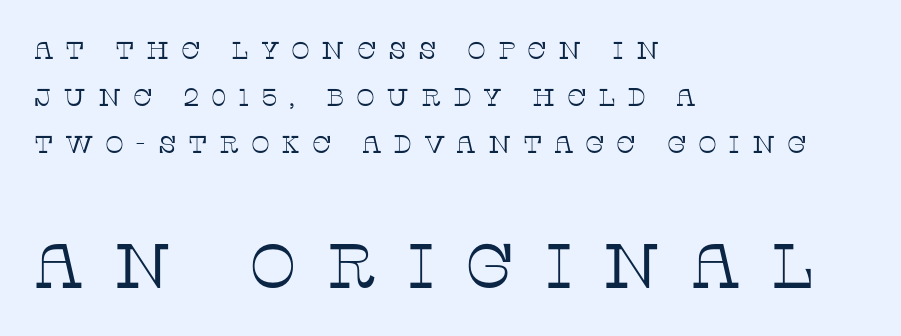
The image shows 63 px thin serif type, upright; set left-aligned, line spacing 1.88x, unusually wide letter spacing (+0.46 em), not underlined; the second (bottom) block is 2.52x larger; low stroke contrast and a large x-height.
